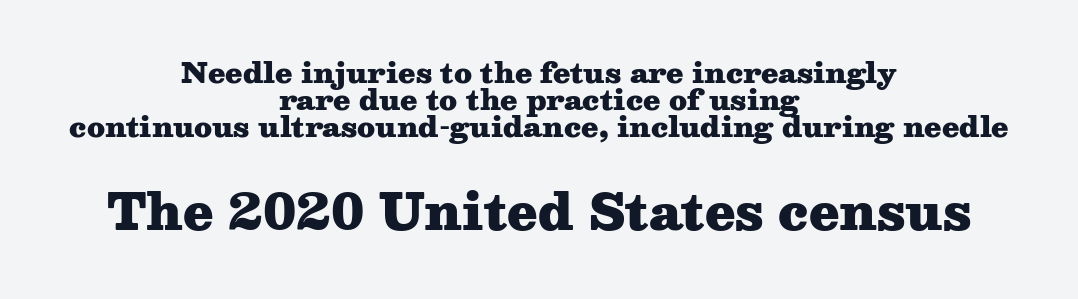
The image shows 49 px heavy, wide serif type, upright; set centered, tight line spacing (0.96x), normal letter spacing, not underlined; the second (bottom) block is 1.75x larger; medium stroke contrast and a medium x-height.
